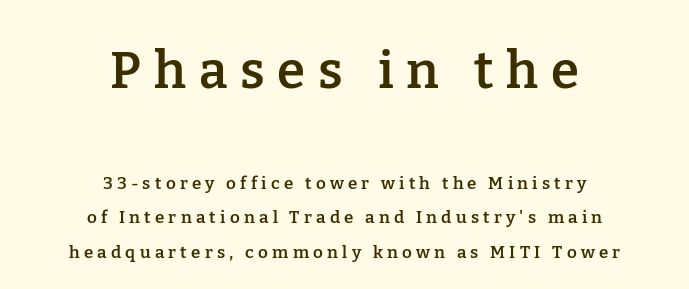
The image shows 51 px semibold serif type, upright; set centered, loose line spacing (2.01x), unusually wide letter spacing (+0.25 em), not underlined; the first (top) block is 3.0x larger; low stroke contrast and a medium x-height.
